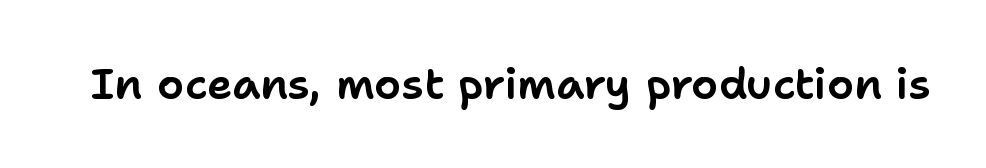
{"serif": "no", "italic": "no", "width": "normal", "stroke_contrast": "low", "x_height": "medium", "monospaced": "no", "underline": "no", "letter_spacing": "normal", "letter_spacing_em": 0.0, "glyph_px": 43}
